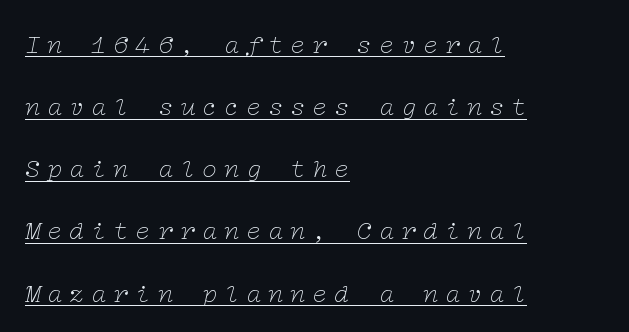
The image shows 26 px text type, italic (leaning right); set left-aligned, loose line spacing (2.39x), unusually wide letter spacing (+0.25 em), underlined.
